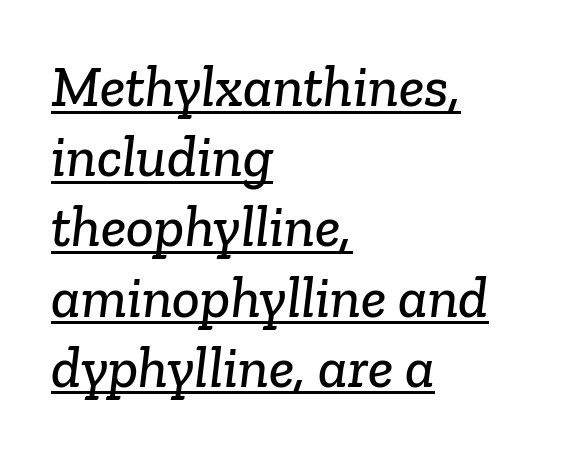
A classic flush-left, rag-right setting is used for this passage. Unlike a clean sans, this face finishes its strokes with serifs. Proportional: the letters do not fall into vertical columns. This is underlined copy, the kind a proofreader might mark for attention. Is the letter spacing exaggerated? No — it looks like the ordinary default.
